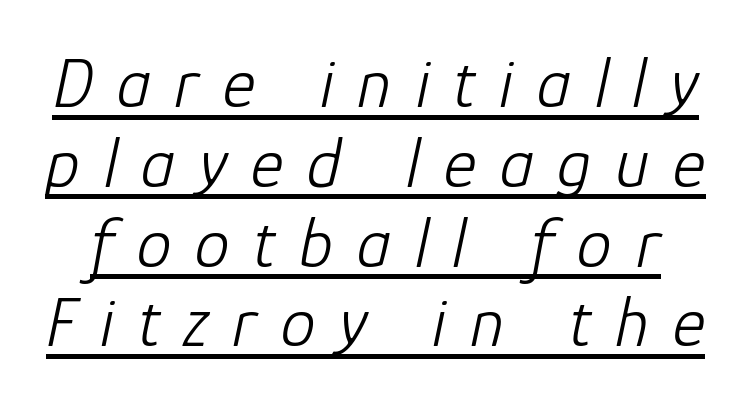
{"italic": "yes", "lean": "right", "slant_degrees": 12, "bold": "no", "weight": "light", "width": "normal", "stroke_contrast": "low", "x_height": "medium", "monospaced": "no", "underline": "yes", "line_spacing": "tight", "line_spacing_ratio": 1.14, "letter_spacing": "wide", "letter_spacing_em": 0.34, "glyph_px": 70}
